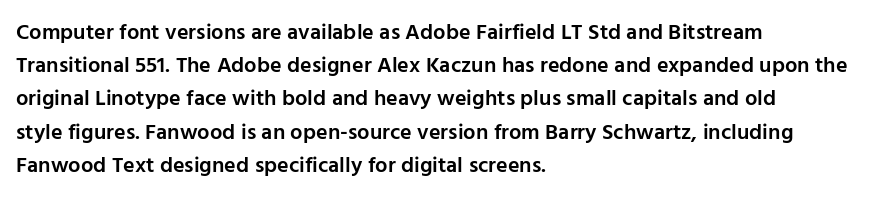
The image shows 22 px text type, upright; set left-aligned, normal line spacing (1.51x), normal letter spacing, not underlined.
